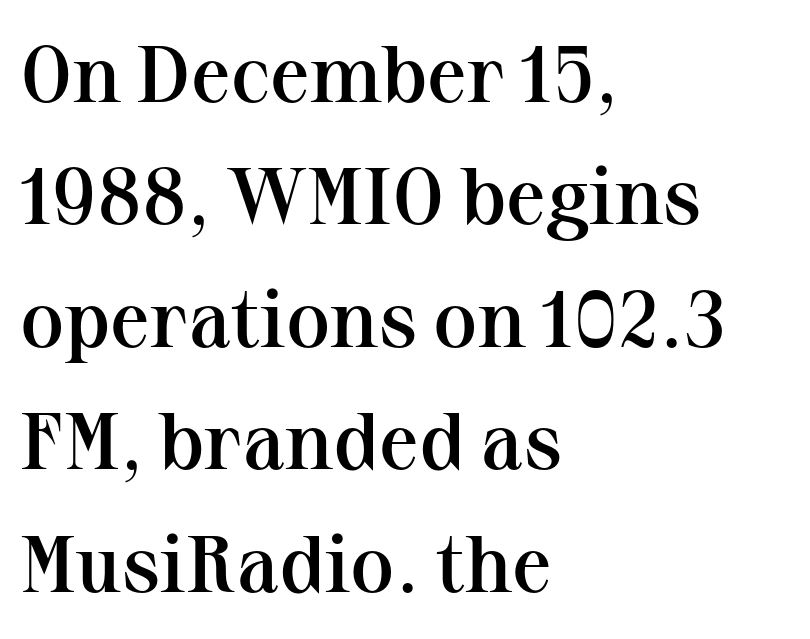
The type sits square on the baseline with zero lean. Honestly, there is no underline to notice here at all. The font is running at a semibold setting, under full bold. Casual observation: everything's shoved over to the left. The horizontal fit of the characters is conventional and even. Proportional: the letters do not fall into vertical columns.
